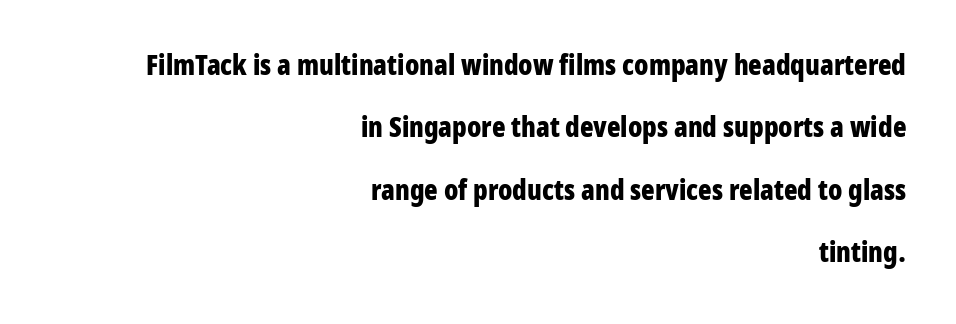
The image shows 28 px bold, condensed sans-serif type, upright; set right-aligned, loose line spacing (2.23x), normal letter spacing, not underlined; low stroke contrast and a medium x-height.
